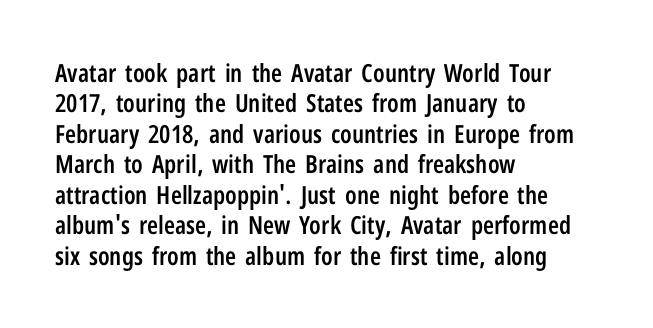
{"italic": "no", "bold": "semi", "underline": "no", "align": "left", "line_spacing_ratio": 1.22, "letter_spacing": "normal", "letter_spacing_em": 0.0, "glyph_px": 25}
